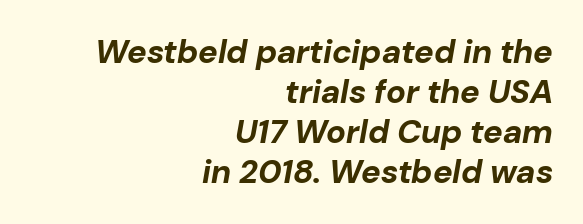
{"italic": "yes", "lean": "right", "slant_degrees": 10, "bold": "yes", "weight": "bold", "width": "normal", "stroke_contrast": "low", "x_height": "medium", "monospaced": "no", "underline": "no", "align": "right", "line_spacing_ratio": 1.21, "letter_spacing": "normal", "letter_spacing_em": 0.0, "glyph_px": 33}
